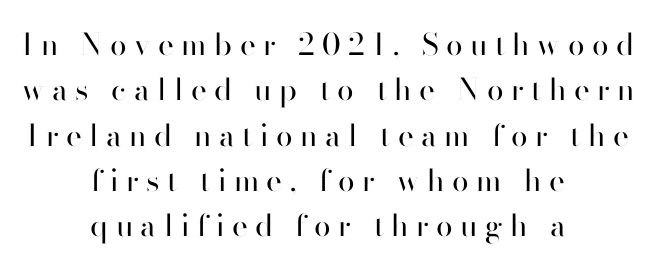
Underlining? Definitely not there. Students, observe: this is what conventionally led text looks like. In CSS terms this would be text-align: center. Stems and bowls with no extra thickness — not bold. When letters stand straight like this, we call the style roman or upright. Tracking value appears strongly positive — letters spread wide.
